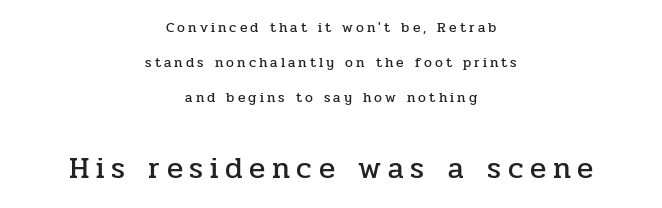
The image shows 30 px serif type, upright; set centered, loose line spacing (2.49x), unusually wide letter spacing (+0.22 em), not underlined; the second (bottom) block is 2.14x larger; low stroke contrast and a medium x-height.
